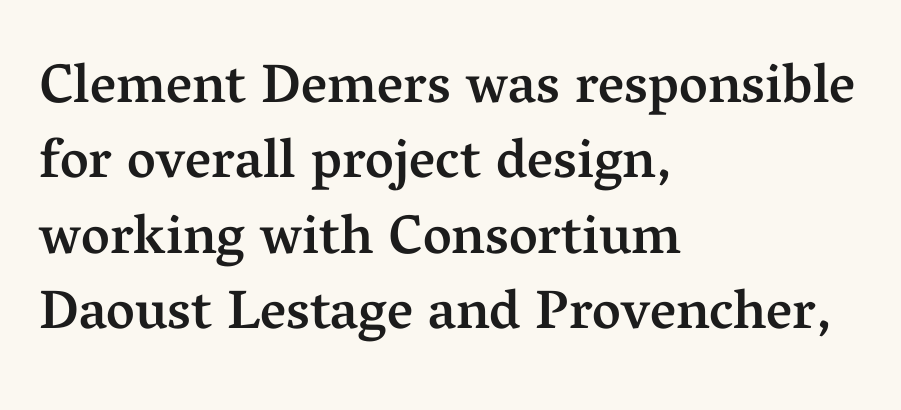
Q: Is the text bold? A: Semi-bold.
Q: Is the text italic (slanted)? A: No, it is upright.
Q: Is the typeface a serif or a sans-serif typeface? A: Serif.
Q: Is the text underlined? A: No.
Q: How is the paragraph aligned? A: Left-aligned.
Q: Is the spacing between letters normal or unusually wide? A: Normal.
Q: Is the spacing between lines tight, normal or loose? A: Normal.
Q: Width (condensed, normal, or wide)? A: Normal.
Q: Stroke contrast? A: Medium.
Q: x-height? A: Medium.
Q: Monospaced? A: No.
